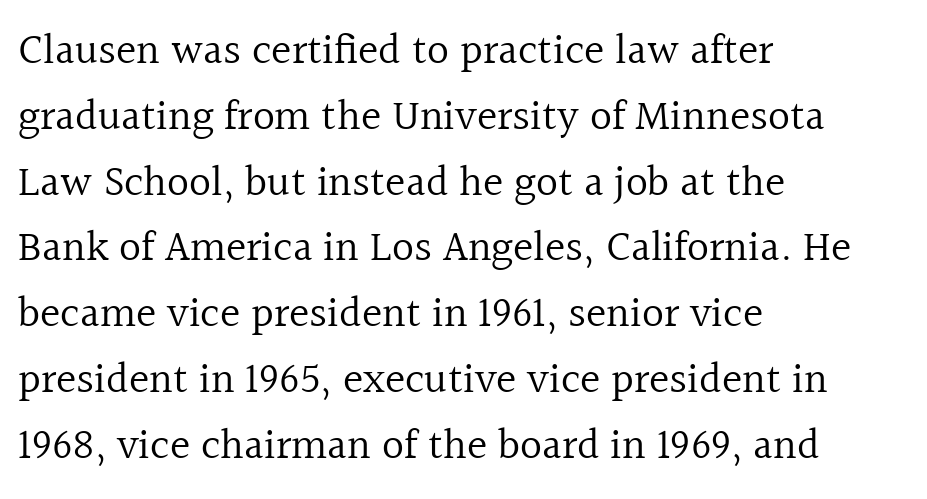
What stands out about the letter spacing? Nothing — it is the standard amount. Stroke thickness stays within the range of a standard reading face or lighter. Look at the bottom of the vertical strokes: they flare into serifs here. Vertically, the passage feels balanced, rows spaced as you'd expect. Italic: no, the glyphs are upright roman.
